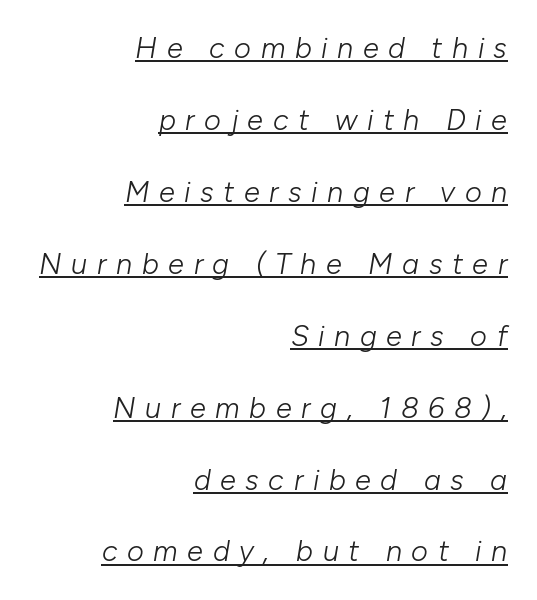
The image shows 29 px light type, italic (leaning right); set right-aligned, loose line spacing (2.48x), unusually wide letter spacing (+0.33 em), underlined; low stroke contrast and a medium x-height.
